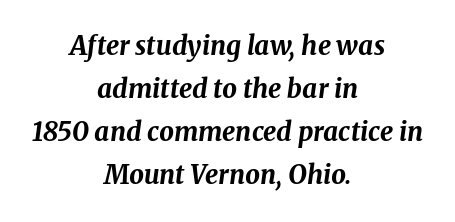
{"italic": "yes", "lean": "right", "slant_degrees": 8, "bold": "yes", "underline": "no", "align": "center", "line_spacing": "normal", "line_spacing_ratio": 1.66, "letter_spacing": "normal", "letter_spacing_em": 0.0, "glyph_px": 26}
